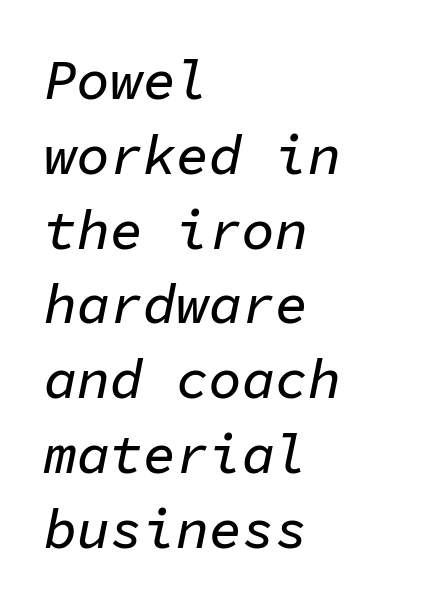
The rendering anchors every line to the left-hand side. Here the designer chose a console-style face with uniform glyph widths. Underline: absent. The passage shown has conventional tracking throughout. Vertical spacing — default. The letters are slanted; this is an italic face.
